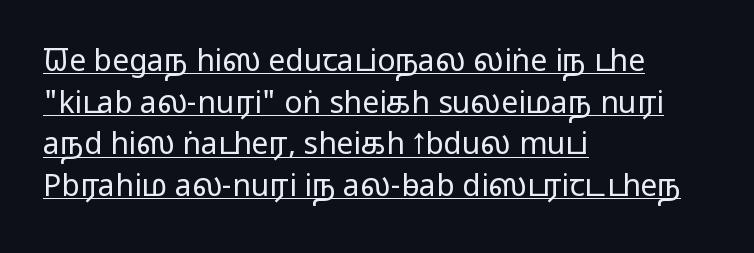
Tracking value appears to be zero — textbook default spacing. Does the copy run flush right? No — it runs flush left. Tall strokes in this sample are plumb rather than angled. The glyphs in this specimen are sans serif. The leading is moderate, giving the passage an even texture. The rendering uses natural spacing where letterforms have individual widths.
